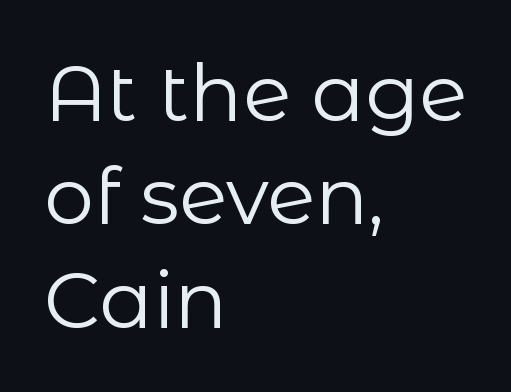
The image shows 79 px regular-weight sans-serif type, upright; set left-aligned, normal line spacing (1.31x), normal letter spacing, not underlined; low stroke contrast and a medium x-height.
